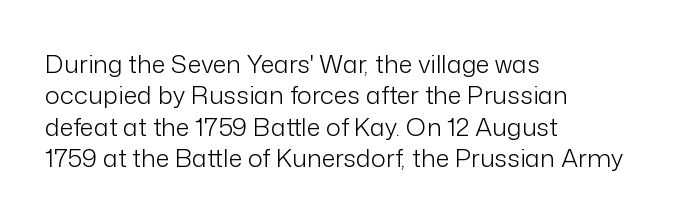
{"italic": "no", "bold": "no", "underline": "no", "align": "left", "line_spacing": "normal", "line_spacing_ratio": 1.26, "letter_spacing": "normal", "letter_spacing_em": 0.0, "glyph_px": 25}
